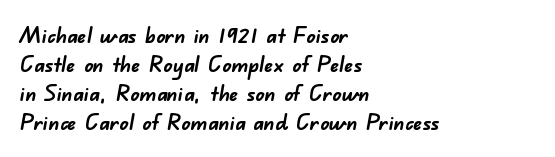
{"bold": "yes", "underline": "no", "align": "left", "line_spacing": "normal", "line_spacing_ratio": 1.32, "letter_spacing": "normal", "letter_spacing_em": 0.0, "glyph_px": 22}
